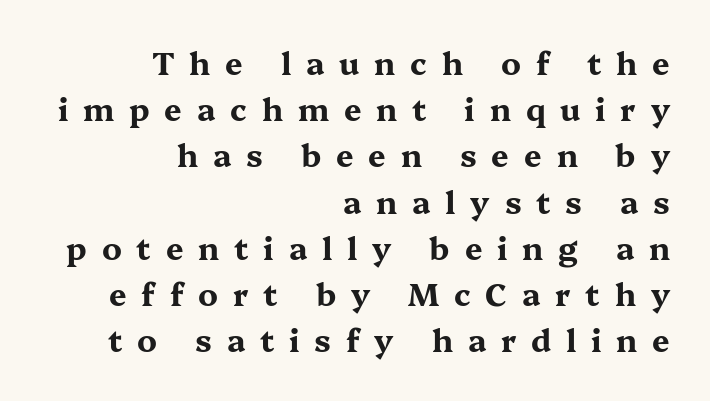
Q: Is the text bold? A: Yes.
Q: Is the text italic (slanted)? A: No, it is upright.
Q: Is the typeface a serif or a sans-serif typeface? A: Serif.
Q: Is the text underlined? A: No.
Q: How is the paragraph aligned? A: Right-aligned.
Q: Is the spacing between letters normal or unusually wide? A: Unusually wide.
Q: Is the spacing between lines tight, normal or loose? A: Normal.
Q: Width (condensed, normal, or wide)? A: Wide.
Q: Stroke contrast? A: Medium.
Q: x-height? A: Medium.
Q: Monospaced? A: No.
